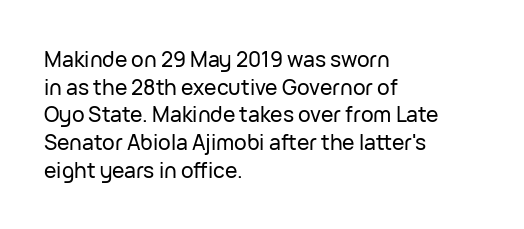
The image shows 21 px text type, upright; set left-aligned, normal line spacing (1.32x), normal letter spacing, not underlined.
